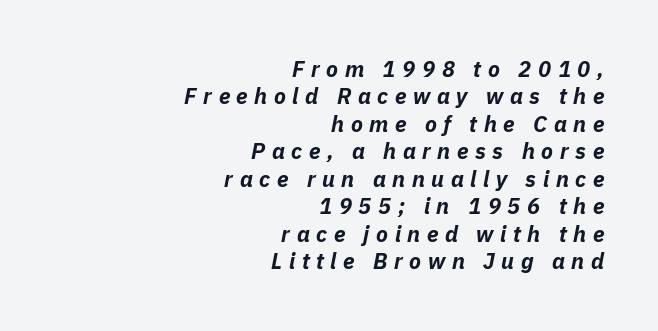
{"italic": "yes", "lean": "right", "slant_degrees": 11, "bold": "yes", "underline": "no", "align": "right", "line_spacing": "normal", "line_spacing_ratio": 1.25, "letter_spacing": "wide", "letter_spacing_em": 0.3, "glyph_px": 22}
